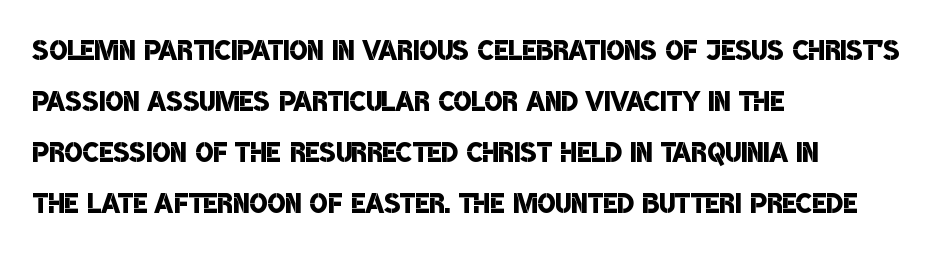
Whoever set this chose a conventional vertical rhythm. Strokes here are thickened, but only to semibold level. Notice how the passage keeps a crisp vertical edge on the left only. The space beneath each line is pristine and unruled.
